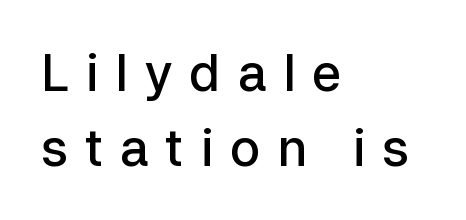
The image shows 51 px semibold sans-serif type, upright; set left-aligned, normal line spacing (1.47x), unusually wide letter spacing (+0.32 em), not underlined; low stroke contrast and a medium x-height.
